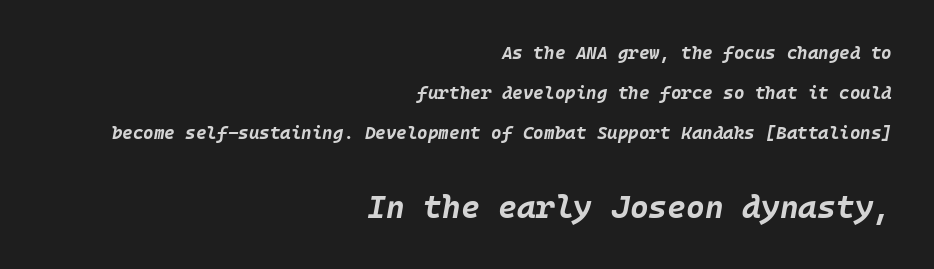
{"italic": "yes", "lean": "right", "slant_degrees": 10, "bold": "yes", "weight": "bold", "width": "normal", "stroke_contrast": "low", "x_height": "large", "underline": "no", "align": "right", "line_spacing": "loose", "line_spacing_ratio": 2.23, "letter_spacing": "normal", "letter_spacing_em": 0.0, "larger_block": "second", "size_ratio": 1.78, "glyph_px": 32}
